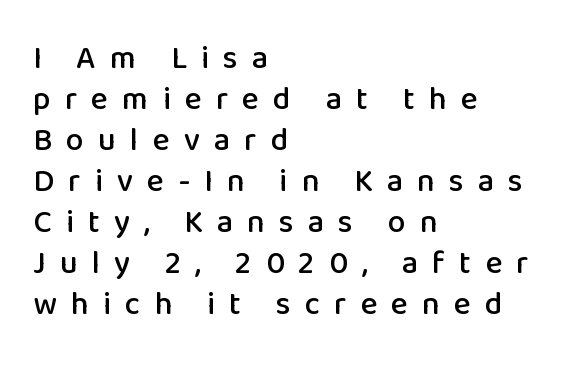
The image shows 32 px sans-serif type, upright; set left-aligned, normal line spacing (1.28x), unusually wide letter spacing (+0.44 em), not underlined; low stroke contrast and a medium x-height.
